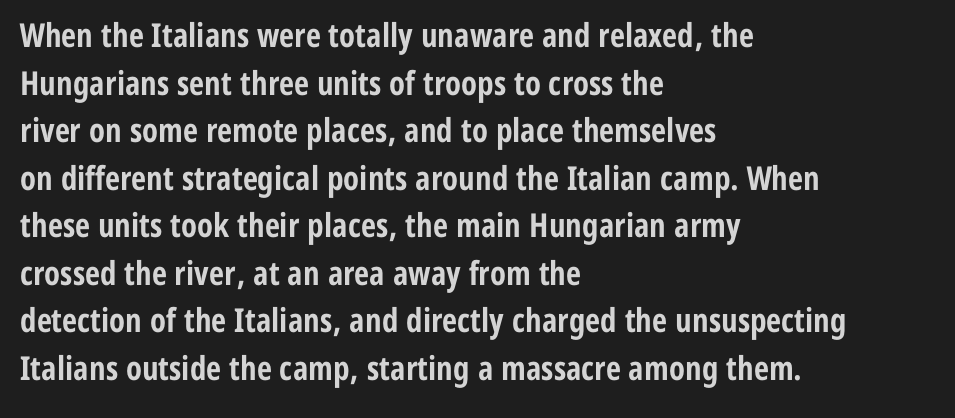
The image shows 33 px bold, condensed sans-serif type, upright; set left-aligned, normal line spacing (1.44x), normal letter spacing, not underlined; low stroke contrast and a medium x-height.
